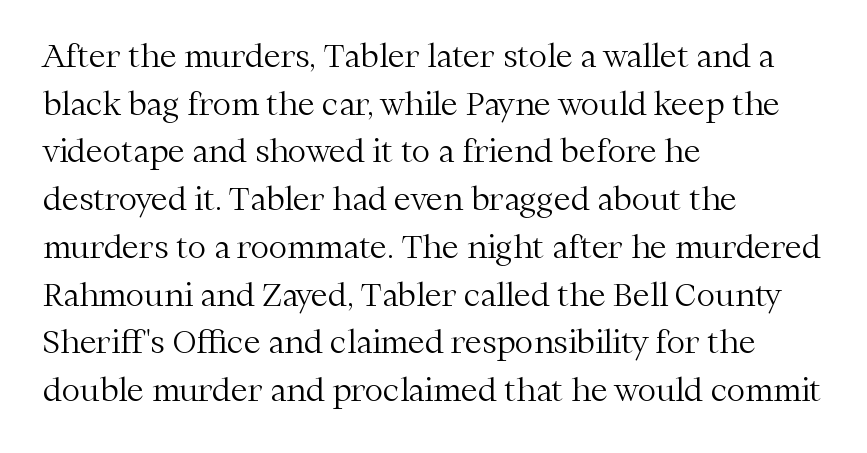
The image shows 31 px light serif type, upright; set left-aligned, normal line spacing (1.54x), normal letter spacing, not underlined; medium stroke contrast and a medium x-height.
